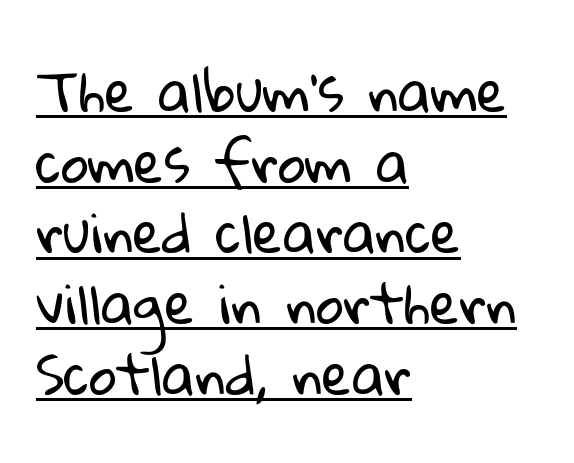
Characters follow at the spacing the type designer built in. Leading matches the norm, producing a regular column. The text block is weighted toward the left margin, trailing off unevenly rightward. Do the characters align in a grid? No, the font is proportional. These lines are composed in type without serifs.
